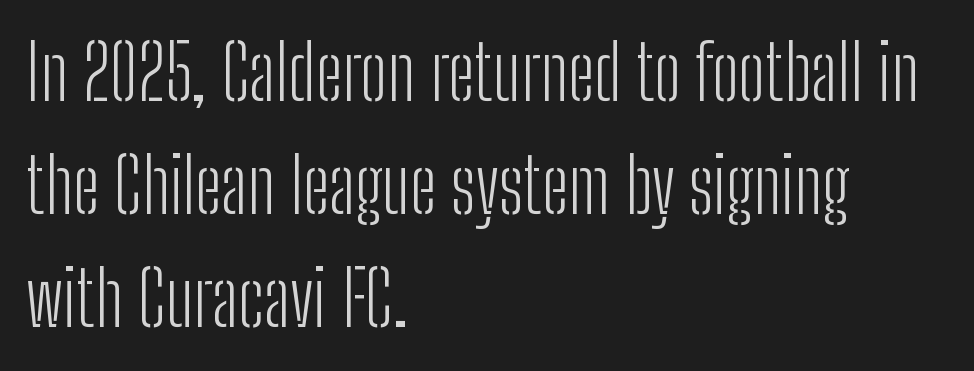
The image shows 76 px light, condensed sans-serif type, upright; set left-aligned, normal line spacing (1.49x), normal letter spacing, not underlined; low stroke contrast and a medium x-height.
